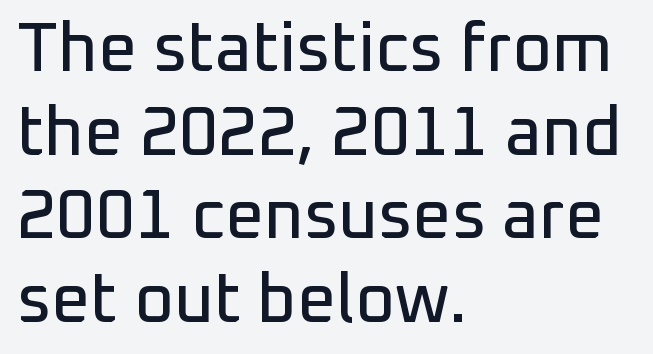
{"serif": "no", "italic": "no", "width": "normal", "stroke_contrast": "low", "x_height": "medium", "monospaced": "no", "underline": "no", "align": "left", "line_spacing_ratio": 1.23, "letter_spacing": "normal", "letter_spacing_em": 0.0, "glyph_px": 68}
